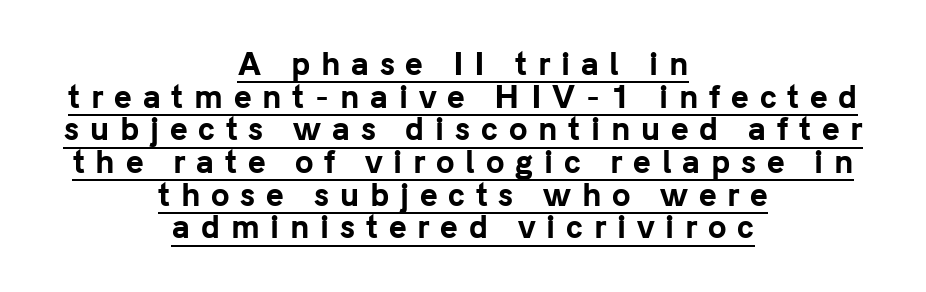
Tracking here is generous; glyphs stand well apart from one another. Summary of vertical rhythm: compact, with narrow interline spacing. Letterform terminals end flat and unadorned throughout the passage. Casual observation: everything's sitting right in the middle.
